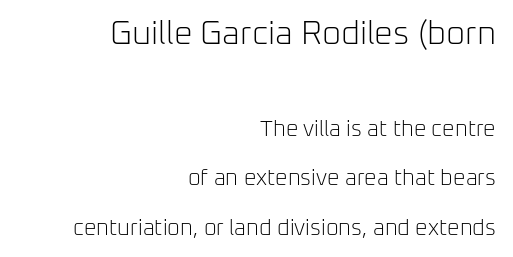
The block sitting higher on the canvas is the one with enlarged characters. The passage shown is not bold in any degree. The letters stand straight up with perfectly vertical stems. Default kerning and tracking; the words read as compact shapes.
